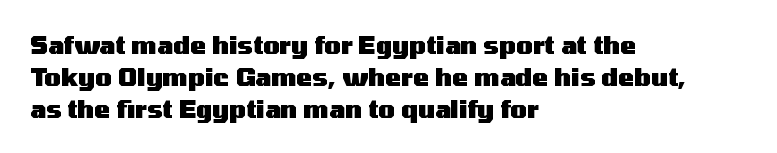
{"italic": "no", "bold": "yes", "underline": "no", "align": "left", "line_spacing": "normal", "line_spacing_ratio": 1.33, "letter_spacing": "normal", "letter_spacing_em": 0.0, "glyph_px": 24}
